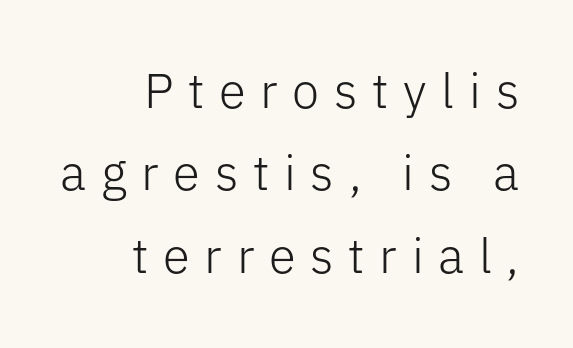
The image shows 49 px light sans-serif type, upright; set right-aligned, normal line spacing (1.68x), unusually wide letter spacing (+0.3 em), not underlined; low stroke contrast and a medium x-height.
